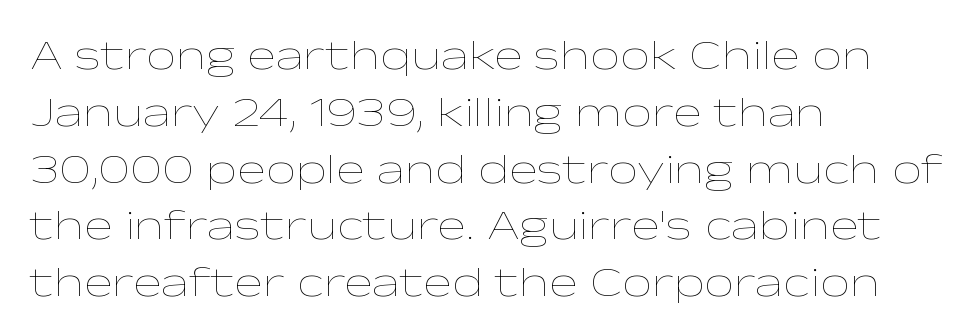
The rendering keeps characters at their native spacing. In terms of leading, this rendering sits right in the middle. These lines are set flush left with a ragged right edge. The font's upright variant was chosen for this text. Type without underlining. No chunkiness to these letters — they're not bold.
